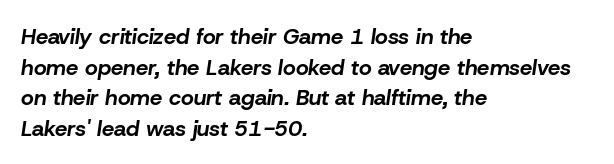
The image shows 22 px bold type, italic (leaning right); set left-aligned, normal line spacing (1.39x), normal letter spacing, not underlined.
